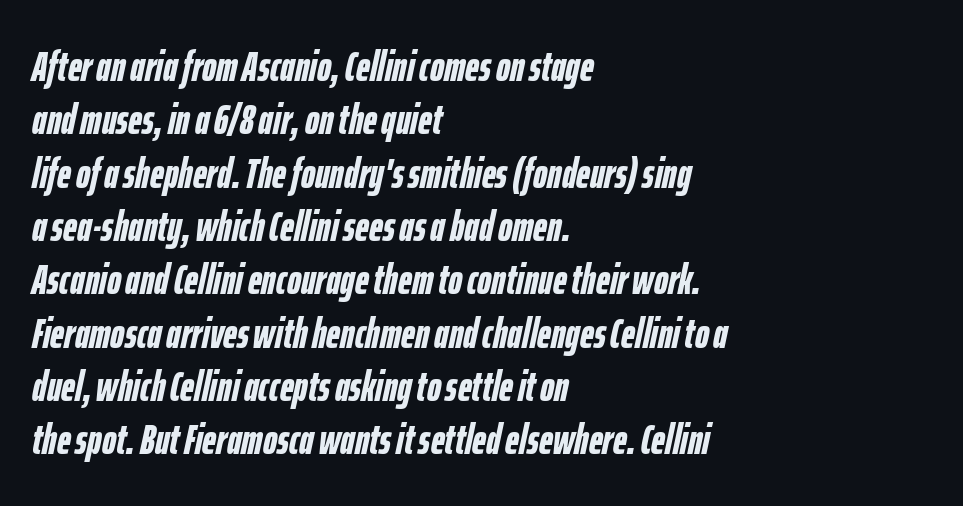
The face used here is rendered with its standard letterfit. There's an unmistakable incline to the writing here. Heavy-handed strokes throughout: this text is bold. The lines are quadded left. Proportional: the letters do not fall into vertical columns.
